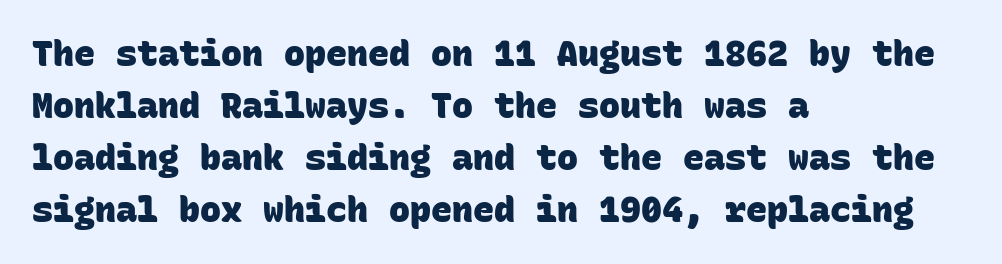
The image shows 35 px heavy sans-serif type, monospaced; set left-aligned, normal line spacing (1.49x), normal letter spacing, not underlined; low stroke contrast and a large x-height.
